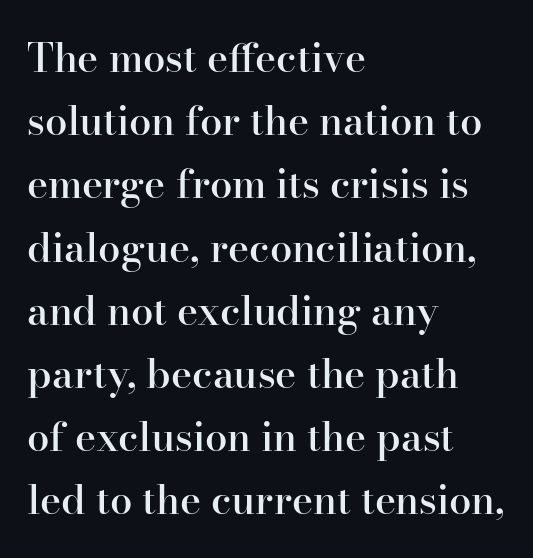
Q: Is the text bold? A: Semi-bold.
Q: Is the text italic (slanted)? A: No, it is upright.
Q: Is the typeface a serif or a sans-serif typeface? A: Serif.
Q: Is the text underlined? A: No.
Q: How is the paragraph aligned? A: Left-aligned.
Q: Is the spacing between letters normal or unusually wide? A: Normal.
Q: Is the spacing between lines tight, normal or loose? A: Normal.
Q: Width (condensed, normal, or wide)? A: Normal.
Q: Stroke contrast? A: High.
Q: x-height? A: Small.
Q: Monospaced? A: No.
